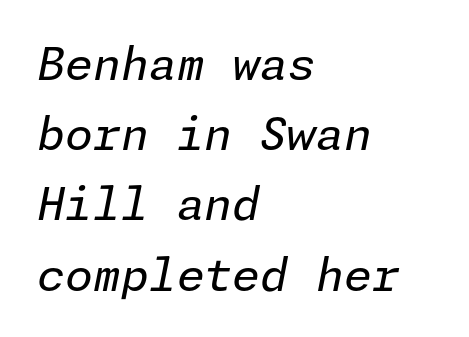
In CSS terms this would be text-align: left. There is no visible air inserted between adjacent glyphs. Each new line begins a customary step beneath the previous one. Stems and bowls with no extra thickness — not bold. Rule under the text: the space is simply empty.
